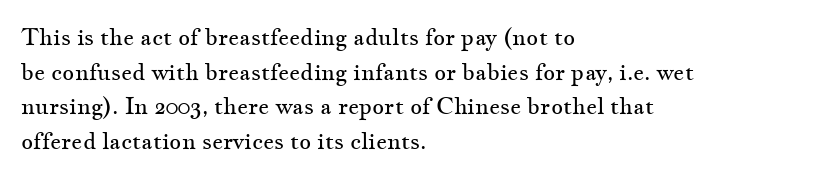
{"italic": "no", "bold": "no", "underline": "no", "align": "left", "line_spacing": "normal", "line_spacing_ratio": 1.51, "letter_spacing": "normal", "letter_spacing_em": 0.0, "glyph_px": 23}
